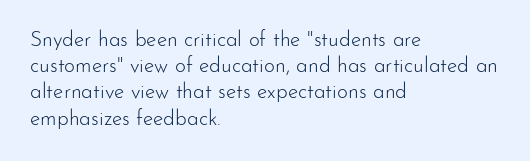
{"italic": "no", "bold": "no", "underline": "no", "align": "left", "line_spacing": "normal", "line_spacing_ratio": 1.25, "letter_spacing": "normal", "letter_spacing_em": 0.0, "glyph_px": 21}
